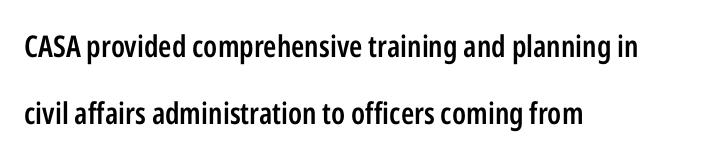
Varying glyph widths throughout — classic text-font behaviour. Summary of vertical rhythm: relaxed, with wide interline spacing. The typesetter chose a ragged-right arrangement here. The zone under the glyphs is completely vacant. Do the letters lean? They stand straight. Is the letter spacing exaggerated? No — it looks like the ordinary default.
